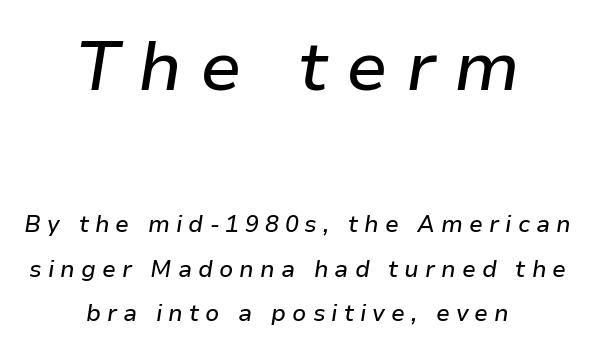
{"italic": "yes", "lean": "right", "slant_degrees": 9, "width": "normal", "stroke_contrast": "low", "x_height": "medium", "monospaced": "no", "underline": "no", "align": "center", "line_spacing": "loose", "line_spacing_ratio": 1.93, "letter_spacing": "wide", "letter_spacing_em": 0.26, "larger_block": "first", "size_ratio": 3.0, "glyph_px": 69}
